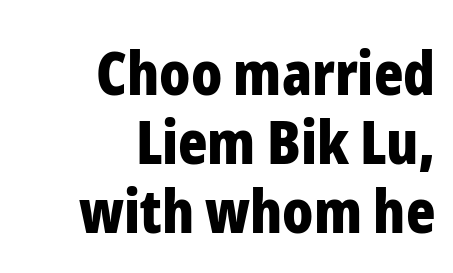
Look at the stroke-to-counter ratio: heavy, a bold. Serif or sans? Sans — the stroke terminals are bare. Do the characters align in a grid? No, the font is proportional. The rag falls on the left side of this text block.
